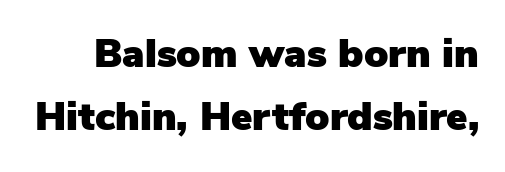
Q: Is the text italic (slanted)? A: No, it is upright.
Q: Is the typeface a serif or a sans-serif typeface? A: Sans-serif.
Q: Is the text underlined? A: No.
Q: Is the spacing between letters normal or unusually wide? A: Normal.
Q: Is the spacing between lines tight, normal or loose? A: Normal.
Q: Width (condensed, normal, or wide)? A: Normal.
Q: Stroke contrast? A: Low.
Q: x-height? A: Medium.
Q: Monospaced? A: No.
